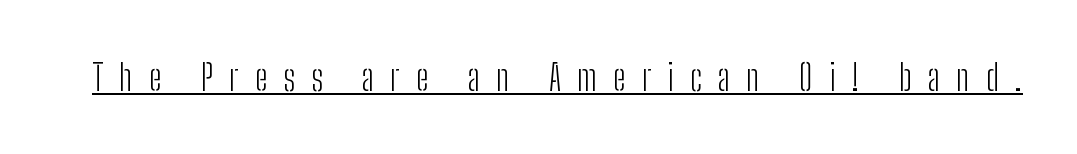
The image shows 36 px light, condensed sans-serif type, upright; set unusually wide letter spacing (+0.45 em), underlined; low stroke contrast and a medium x-height.
